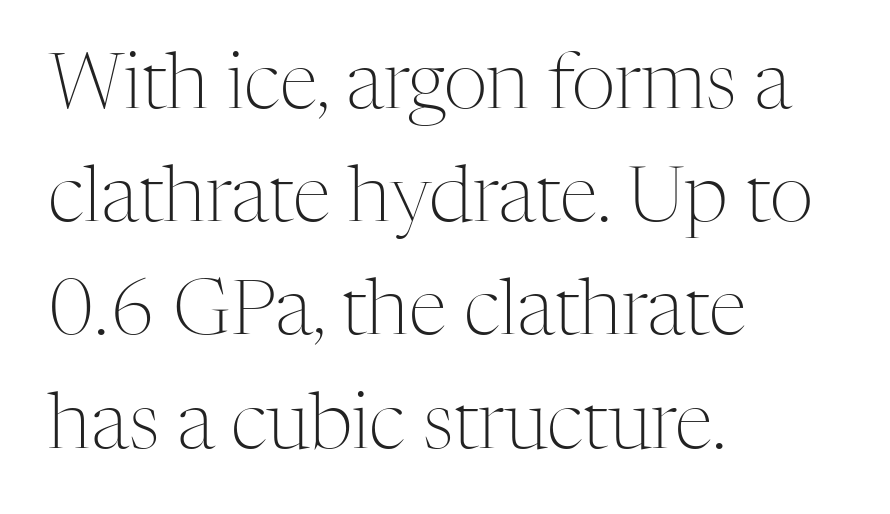
Q: Is the text bold? A: No.
Q: Is the text italic (slanted)? A: No, it is upright.
Q: Is the typeface a serif or a sans-serif typeface? A: Serif.
Q: Is the text underlined? A: No.
Q: How is the paragraph aligned? A: Left-aligned.
Q: Is the spacing between letters normal or unusually wide? A: Normal.
Q: Is the spacing between lines tight, normal or loose? A: Normal.
Q: Width (condensed, normal, or wide)? A: Normal.
Q: Stroke contrast? A: Medium.
Q: x-height? A: Medium.
Q: Monospaced? A: No.
